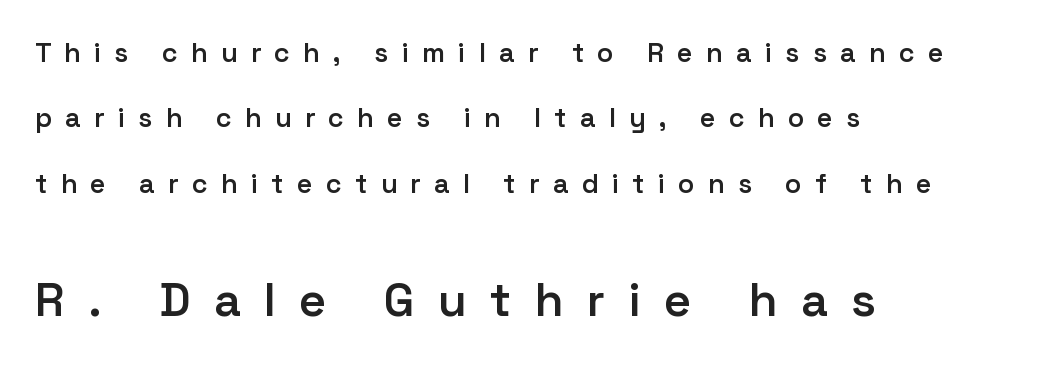
The image shows 47 px semibold sans-serif type, upright; set left-aligned, loose line spacing (2.42x), unusually wide letter spacing (+0.49 em), not underlined; the second (bottom) block is 1.74x larger; low stroke contrast and a medium x-height.
